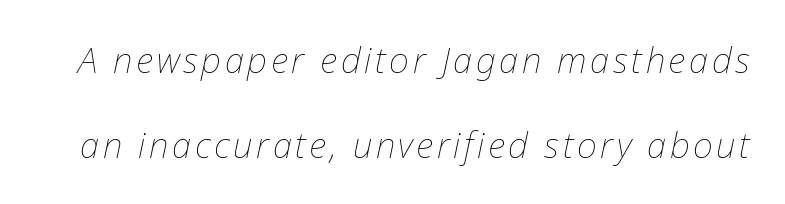
The gap between lines stays unmarked. The vertical gap from one line to the next is large. Compared with a typical body face, this is equally light or lighter still. Designer's note — italics engaged. Varying glyph widths throughout — classic text-font behaviour.
